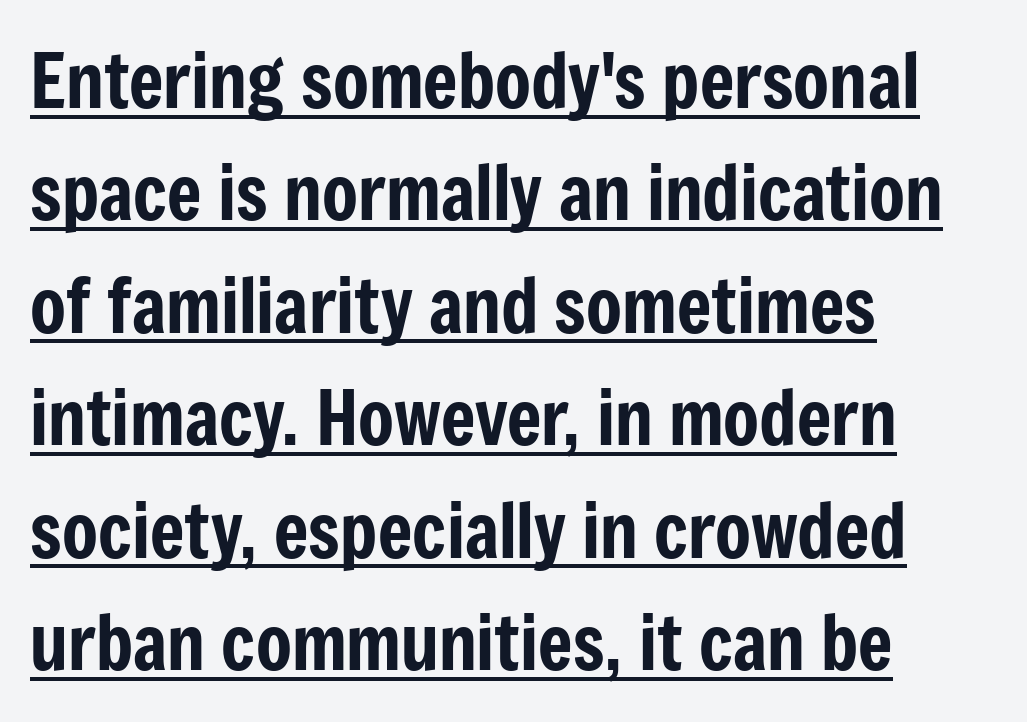
{"serif": "no", "italic": "no", "width": "condensed", "stroke_contrast": "low", "x_height": "medium", "monospaced": "no", "underline": "yes", "align": "left", "line_spacing": "normal", "line_spacing_ratio": 1.52, "letter_spacing": "normal", "letter_spacing_em": 0.0, "glyph_px": 74}
